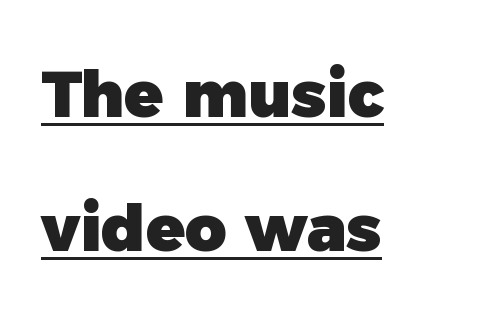
All the whitespace from short lines collects on the right. The face used here is rendered with its standard letterfit. Varying glyph widths throughout — classic text-font behaviour. The space between consecutive lines is lavish.
